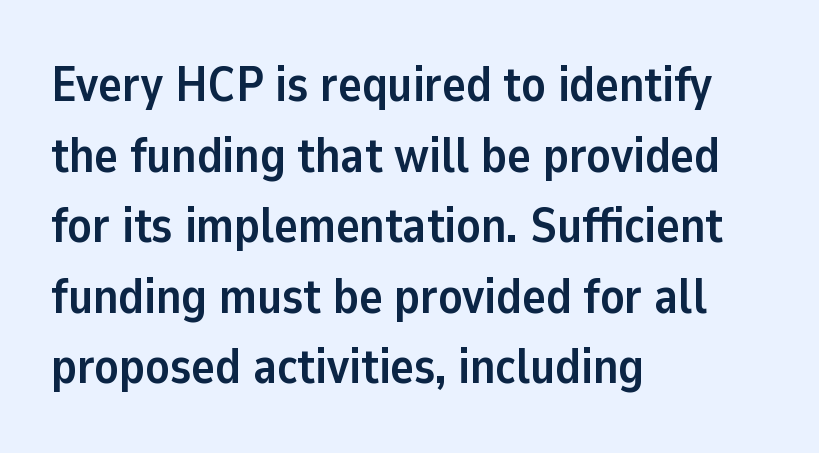
Q: Is the text bold? A: Yes.
Q: Is the text italic (slanted)? A: No, it is upright.
Q: Is the typeface a serif or a sans-serif typeface? A: Sans-serif.
Q: Is the text underlined? A: No.
Q: How is the paragraph aligned? A: Left-aligned.
Q: Is the spacing between letters normal or unusually wide? A: Normal.
Q: Is the spacing between lines tight, normal or loose? A: Normal.
Q: Width (condensed, normal, or wide)? A: Normal.
Q: Stroke contrast? A: Low.
Q: x-height? A: Medium.
Q: Monospaced? A: No.
